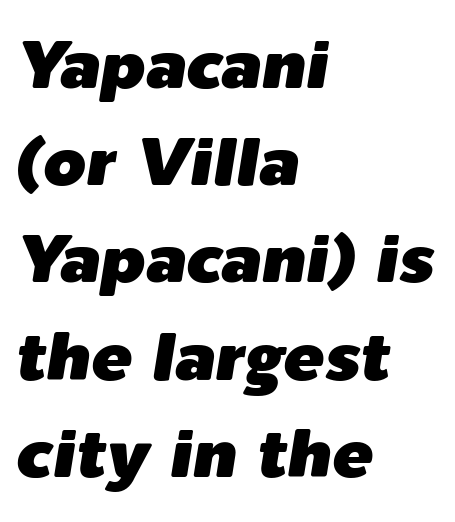
Q: Is the text italic (slanted)? A: Yes, it leans right by about 9 degrees.
Q: Is the text underlined? A: No.
Q: How is the paragraph aligned? A: Left-aligned.
Q: Is the spacing between letters normal or unusually wide? A: Normal.
Q: Is the spacing between lines tight, normal or loose? A: Normal.
Q: Width (condensed, normal, or wide)? A: Normal.
Q: Stroke contrast? A: Low.
Q: x-height? A: Medium.
Q: Monospaced? A: No.
